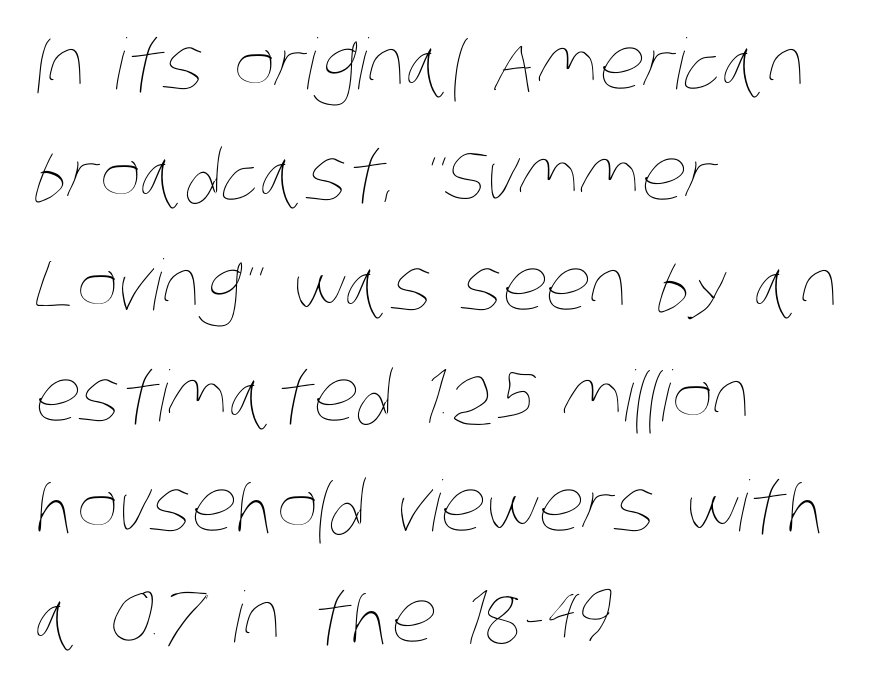
Casual observation: everything's shoved over to the left. No letter is thick-stroked: the sample isn't bold. The passage shown is typed in a proportional face where columns would drift. Whoever set this chose a conventional vertical rhythm. Caption: standard tracking, unaltered.
